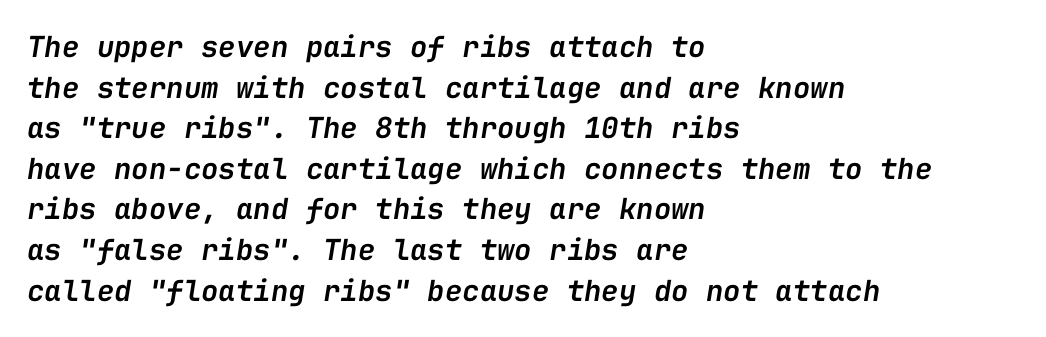
{"italic": "yes", "lean": "right", "slant_degrees": 9, "bold": "semi", "weight": "semibold", "width": "normal", "stroke_contrast": "low", "x_height": "medium", "monospaced": "yes", "underline": "no", "align": "left", "line_spacing": "normal", "line_spacing_ratio": 1.4, "letter_spacing": "normal", "letter_spacing_em": 0.0, "glyph_px": 29}
